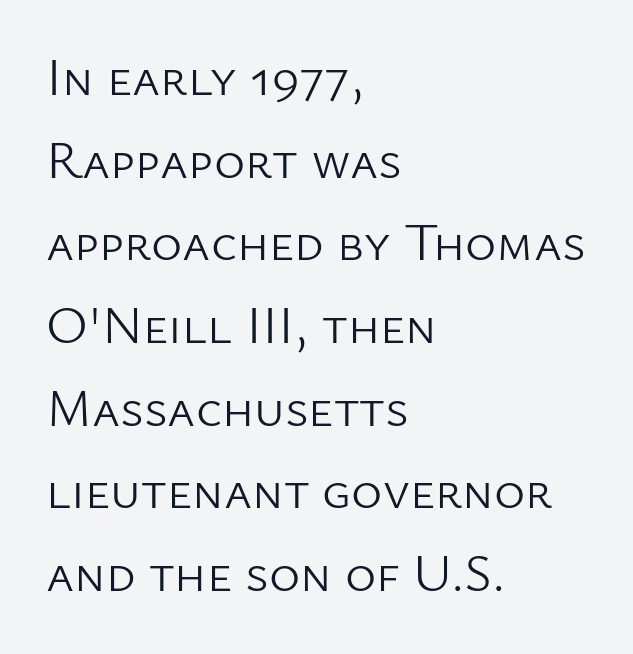
The image shows 53 px light sans-serif type, upright; set left-aligned, normal line spacing (1.56x), normal letter spacing, not underlined; low stroke contrast and a medium x-height.
